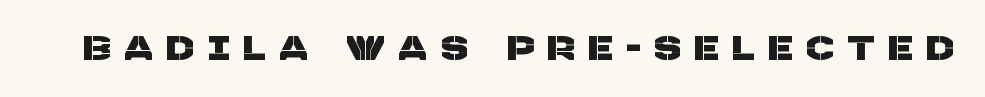
Q: Is the typeface a serif or a sans-serif typeface? A: Sans-serif.
Q: Is the text underlined? A: No.
Q: Is the spacing between letters normal or unusually wide? A: Unusually wide.
Q: Width (condensed, normal, or wide)? A: Normal.
Q: Stroke contrast? A: Low.
Q: x-height? A: Large.
Q: Monospaced? A: No.
